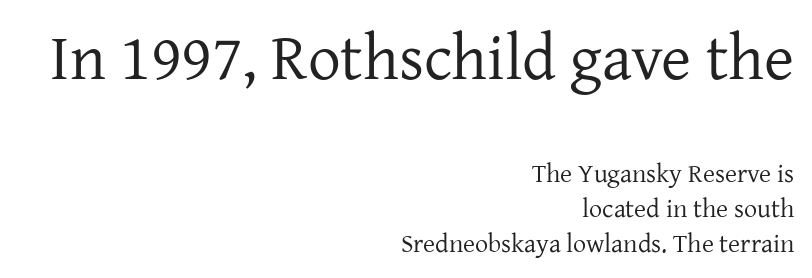
Q: Is the text bold? A: No.
Q: Is the text italic (slanted)? A: No, it is upright.
Q: Is the typeface a serif or a sans-serif typeface? A: Serif.
Q: Is the text underlined? A: No.
Q: How is the paragraph aligned? A: Right-aligned.
Q: Is the spacing between letters normal or unusually wide? A: Normal.
Q: Is the spacing between lines tight, normal or loose? A: Normal.
Q: Which block of text is set in a larger size, the first (top) or the second (bottom)? A: The first (top) one.
Q: Width (condensed, normal, or wide)? A: Normal.
Q: Stroke contrast? A: Low.
Q: x-height? A: Medium.
Q: Monospaced? A: No.
